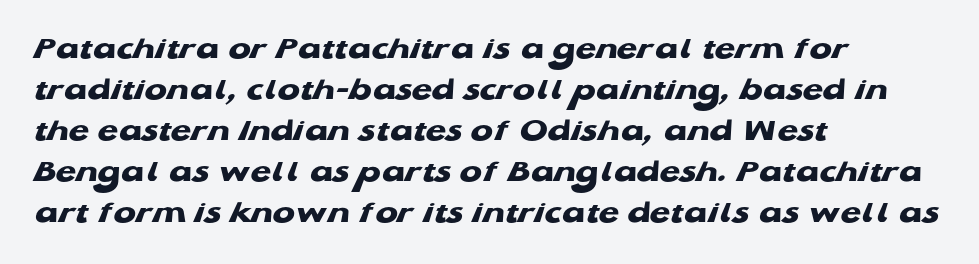
{"serif": "no", "bold": "yes", "weight": "heavy", "width": "wide", "stroke_contrast": "low", "x_height": "medium", "monospaced": "no", "underline": "no", "align": "left", "line_spacing_ratio": 1.24, "letter_spacing": "normal", "letter_spacing_em": 0.0, "glyph_px": 33}
